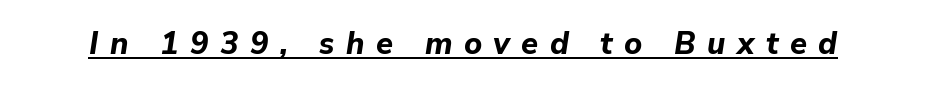
{"italic": "yes", "lean": "right", "slant_degrees": 9, "bold": "yes", "weight": "bold", "width": "normal", "stroke_contrast": "low", "x_height": "medium", "monospaced": "no", "underline": "yes", "letter_spacing": "wide", "letter_spacing_em": 0.37, "glyph_px": 31}
